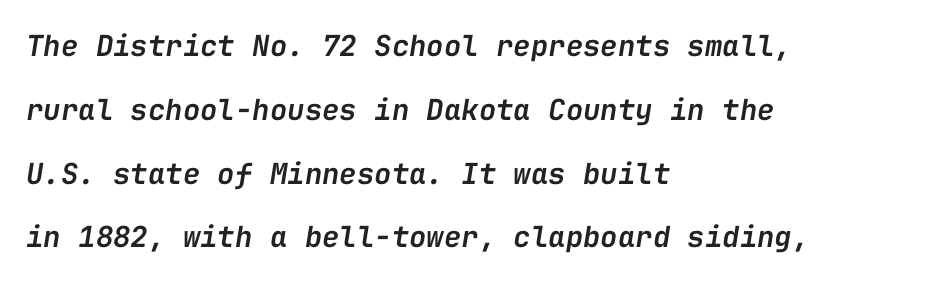
Fixed-width glyphs throughout — classic coding-font behaviour. The lines in this sample share a left origin and differ only in where they stop. Students, observe: this is what heavily led, spacious text looks like. Compared with typical body copy, the letter spacing here is the same.
